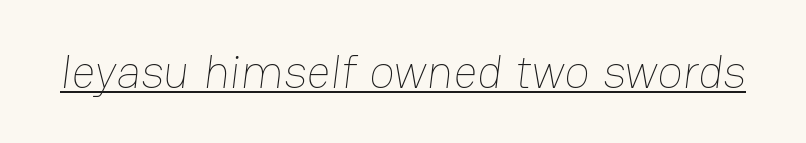
Q: Is the text bold? A: No.
Q: Is the text underlined? A: Yes.
Q: Is the spacing between letters normal or unusually wide? A: Normal.
Q: Width (condensed, normal, or wide)? A: Normal.
Q: Stroke contrast? A: Low.
Q: x-height? A: Medium.
Q: Monospaced? A: No.
